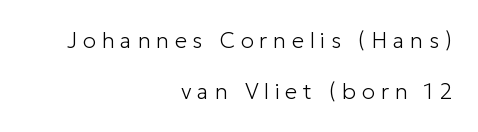
The image shows 22 px text type, upright; set right-aligned, loose line spacing (2.3x), unusually wide letter spacing (+0.26 em), not underlined.
